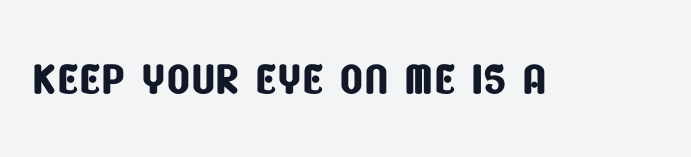
Nobody drew a line under any word here. Note the varied advance widths — an 'i' is clearly narrower than an 'm'. The glyphs in this specimen are sans serif. You could call the tracking neutral — neither tight nor loose.
